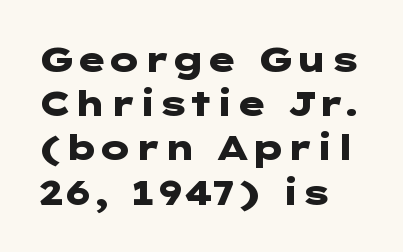
Q: Is the text bold? A: Yes.
Q: Is the text italic (slanted)? A: No, it is upright.
Q: Is the typeface a serif or a sans-serif typeface? A: Sans-serif.
Q: Is the text underlined? A: No.
Q: How is the paragraph aligned? A: Left-aligned.
Q: Is the spacing between letters normal or unusually wide? A: Normal.
Q: Is the spacing between lines tight, normal or loose? A: Normal.
Q: Width (condensed, normal, or wide)? A: Wide.
Q: Stroke contrast? A: Low.
Q: x-height? A: Medium.
